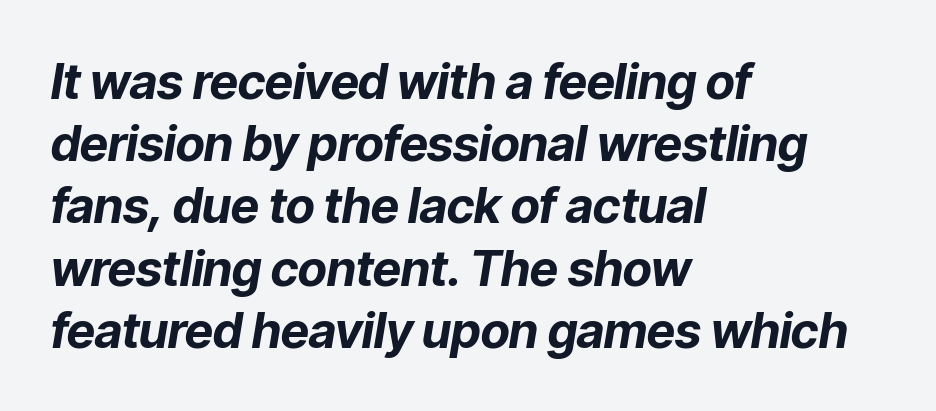
The image shows 49 px bold type, italic (leaning right); set left-aligned, normal line spacing (1.27x), normal letter spacing, not underlined; low stroke contrast and a medium x-height.
